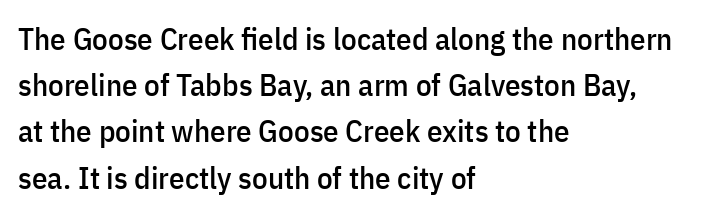
{"serif": "no", "italic": "no", "width": "condensed", "stroke_contrast": "low", "x_height": "medium", "monospaced": "no", "underline": "no", "align": "left", "line_spacing": "normal", "line_spacing_ratio": 1.49, "letter_spacing": "normal", "letter_spacing_em": 0.0, "glyph_px": 31}
